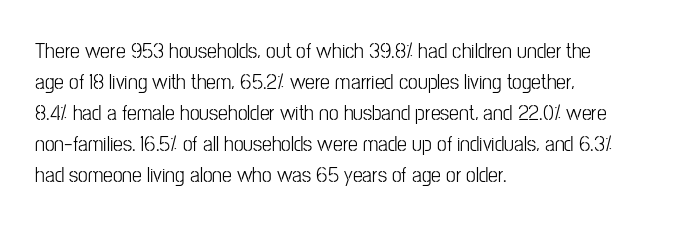
The image shows 22 px text type, upright; set left-aligned, normal line spacing (1.41x), normal letter spacing, not underlined.
